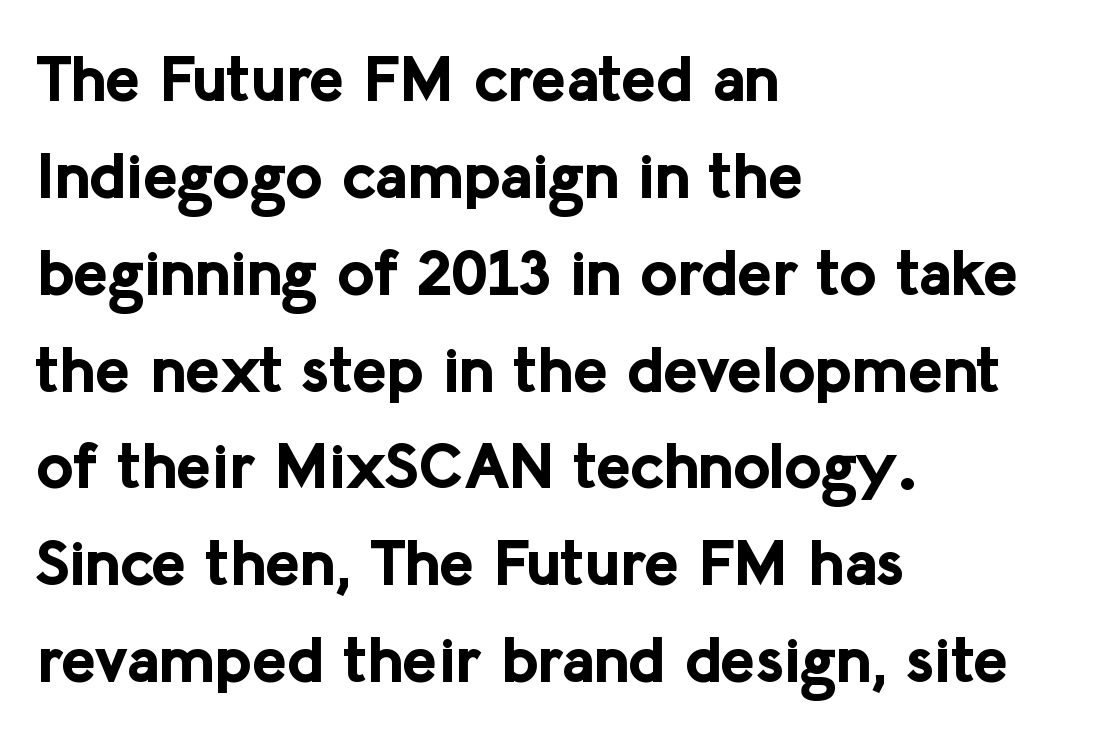
Check where the strokes stop: nothing finishes them off — pure sans. These lines are rendered in a variable-pitch font. Honestly, the letter spacing is just normal — you wouldn't notice it. The typesetter chose a ragged-right arrangement here. If you drew a line through each stem, it would be perfectly vertical. Nobody drew a line under any word here.
